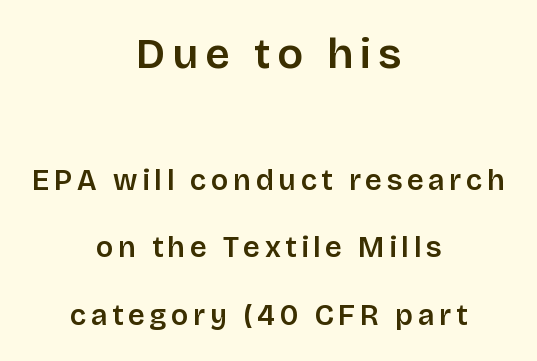
The image shows 43 px sans-serif type, upright; set centered, loose line spacing (2.33x), not underlined; the first (top) block is 1.48x larger; low stroke contrast and a large x-height.
